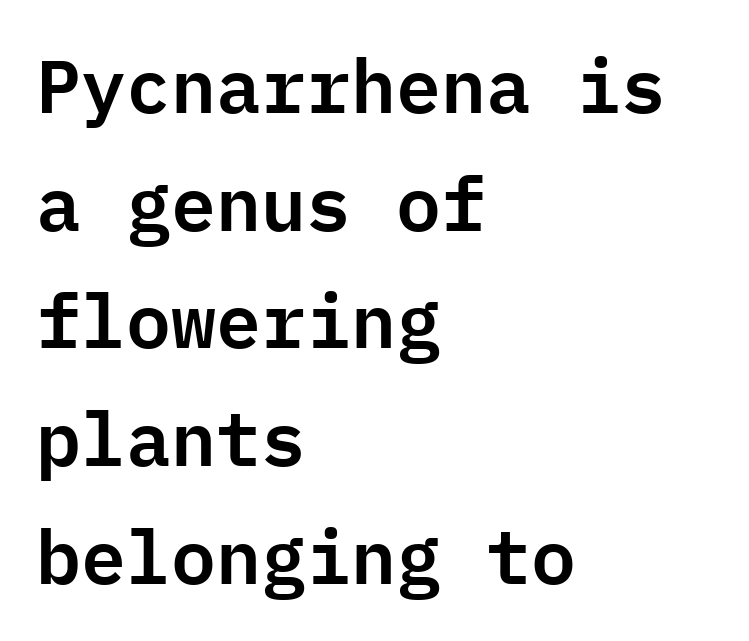
{"serif": "no", "italic": "no", "width": "normal", "stroke_contrast": "low", "x_height": "medium", "monospaced": "yes", "underline": "no", "align": "left", "line_spacing": "normal", "line_spacing_ratio": 1.57, "letter_spacing": "normal", "letter_spacing_em": 0.0, "glyph_px": 75}
